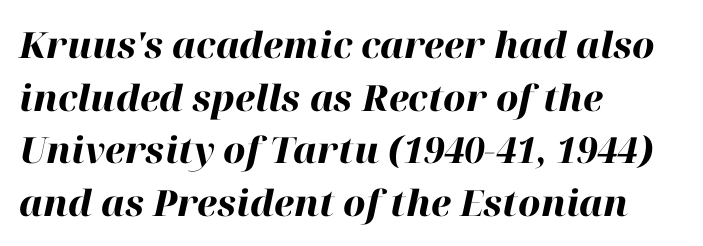
You could not count columns in this text — the font is proportionally spaced. On the weight axis this lands at bold, roughly 700. Layout note: lines flush left. The zone under the glyphs is completely vacant. If you measured baseline to baseline, you'd find a middling distance.
